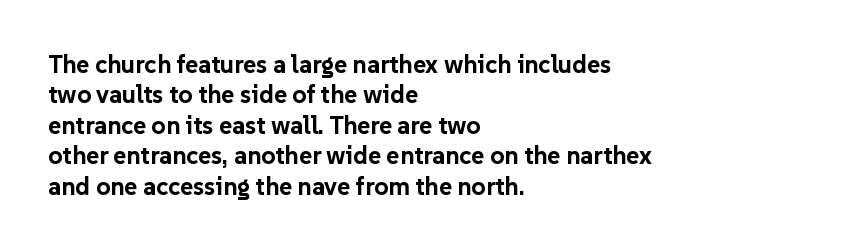
Q: Is the text bold? A: Yes.
Q: Is the text italic (slanted)? A: No, it is upright.
Q: Is the text underlined? A: No.
Q: How is the paragraph aligned? A: Left-aligned.
Q: Is the spacing between letters normal or unusually wide? A: Normal.
